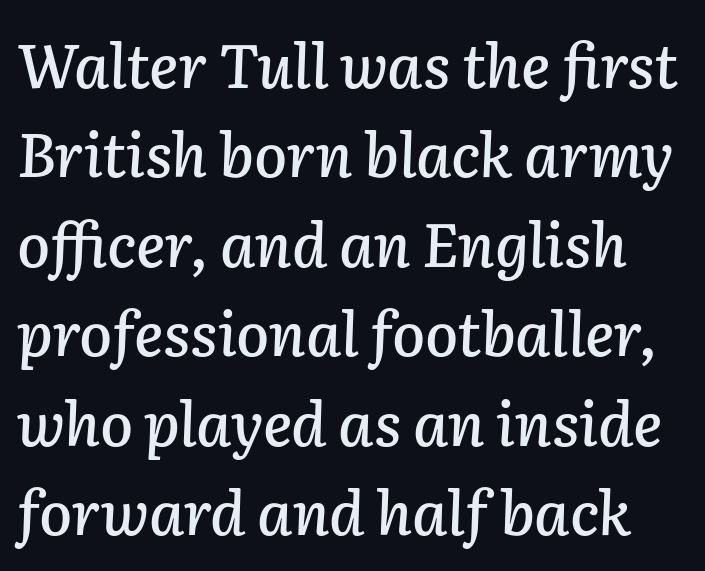
Q: Is the text italic (slanted)? A: Yes, it leans right by about 2 degrees.
Q: Is the text underlined? A: No.
Q: Is the spacing between letters normal or unusually wide? A: Normal.
Q: Is the spacing between lines tight, normal or loose? A: Normal.
Q: Width (condensed, normal, or wide)? A: Normal.
Q: Stroke contrast? A: Low.
Q: x-height? A: Medium.
Q: Monospaced? A: No.
